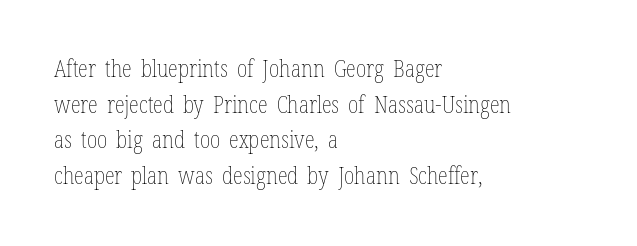
{"italic": "no", "bold": "no", "underline": "no", "align": "left", "line_spacing": "normal", "line_spacing_ratio": 1.55, "letter_spacing": "normal", "letter_spacing_em": 0.0, "glyph_px": 23}
